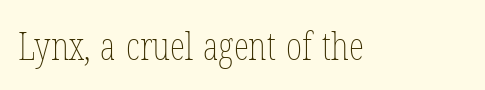
Bold? No — there's no thickening of the strokes. The letters stand upright; this is a roman face. The rendering uses natural spacing where letterforms have individual widths. Honestly, the letter spacing is just normal — you wouldn't notice it. Unmarked baselines from the first word to the last.
